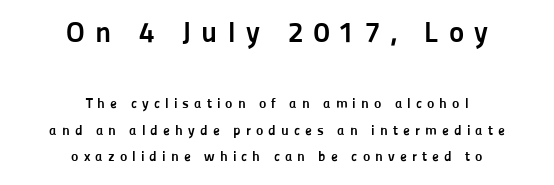
Do the letters lean? They stand straight. These two chunks differ in scale, with the top chunk taking the larger measure. The face used here is proportionally spaced, like ordinary book or web type. The space beneath each line is pristine and unruled.
